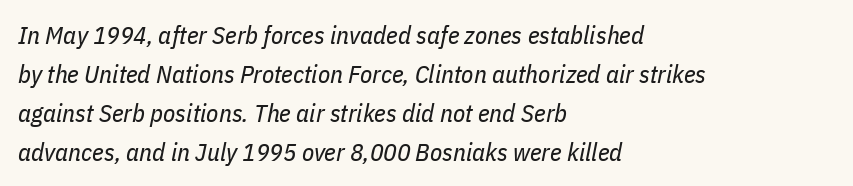
The image shows 25 px text type, italic (leaning right); set left-aligned, normal line spacing (1.56x), normal letter spacing, not underlined.
